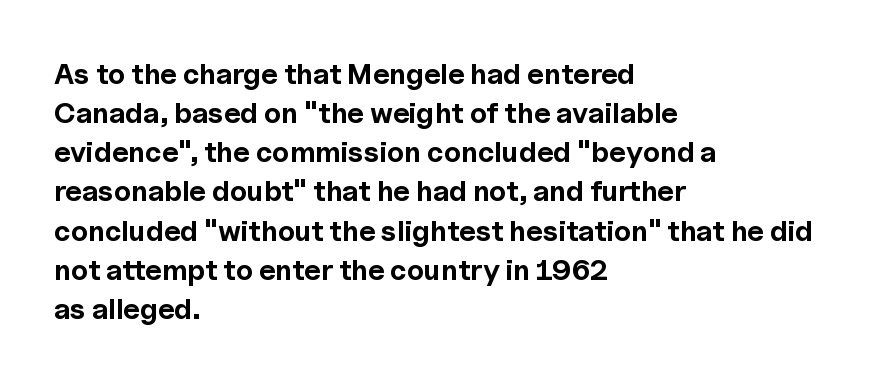
Q: Is the text bold? A: Yes.
Q: Is the text italic (slanted)? A: No, it is upright.
Q: Is the typeface a serif or a sans-serif typeface? A: Sans-serif.
Q: Is the text underlined? A: No.
Q: How is the paragraph aligned? A: Left-aligned.
Q: Is the spacing between letters normal or unusually wide? A: Normal.
Q: Is the spacing between lines tight, normal or loose? A: Normal.
Q: Width (condensed, normal, or wide)? A: Normal.
Q: x-height? A: Medium.
Q: Monospaced? A: No.
